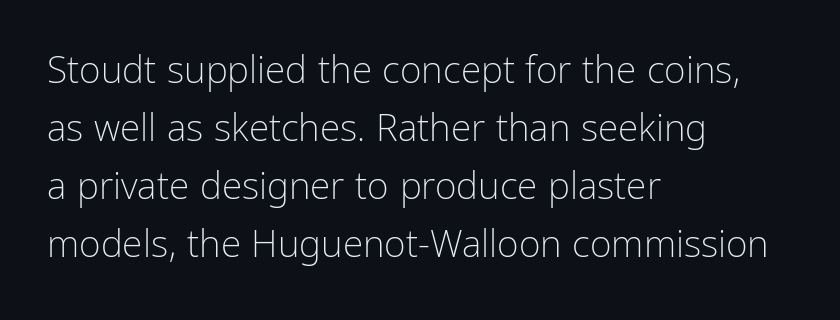
Serif or sans? Sans — the stroke terminals are bare. Check the space under the baseline: it is left empty. The strokes carry an ordinary text weight at most. Does the leading feel generous? No, just average.
